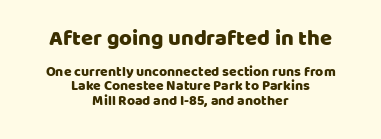
{"italic": "no", "underline": "no", "align": "center", "line_spacing": "tight", "line_spacing_ratio": 1.02, "letter_spacing": "normal", "letter_spacing_em": 0.0, "larger_block": "first", "size_ratio": 1.57, "glyph_px": 22}
